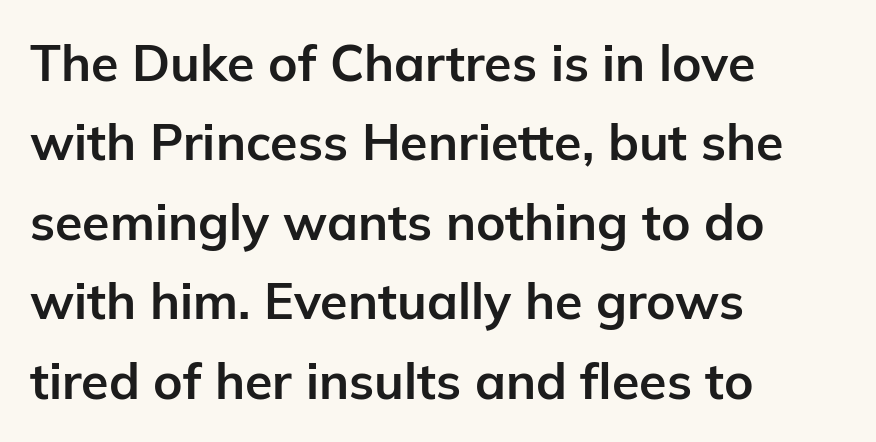
The image shows 50 px bold sans-serif type, upright; set left-aligned, normal line spacing (1.59x), normal letter spacing, not underlined; low stroke contrast and a medium x-height.
